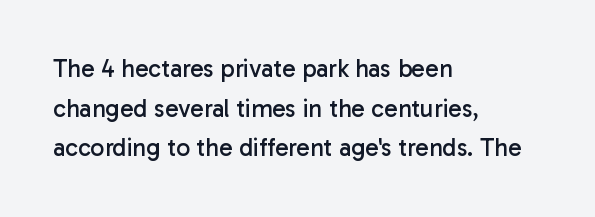
{"italic": "no", "bold": "no", "underline": "no", "align": "left", "line_spacing": "normal", "line_spacing_ratio": 1.59, "letter_spacing": "normal", "letter_spacing_em": 0.0, "glyph_px": 25}
